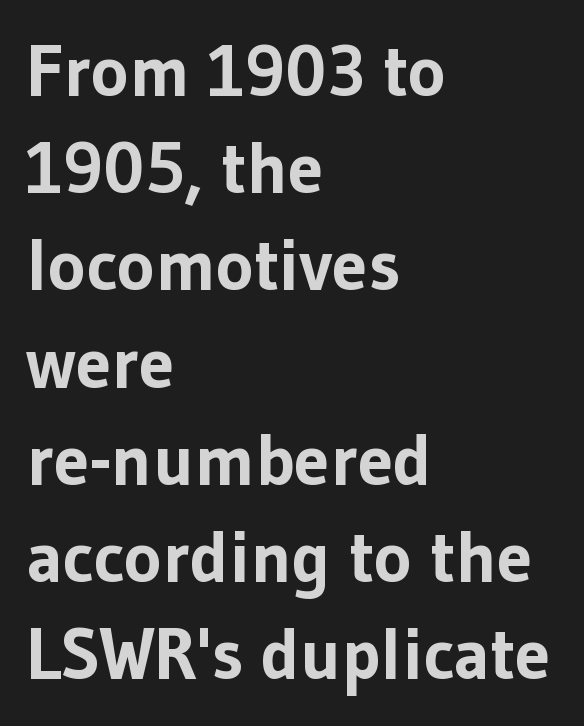
Is this a sans? Yes — the strokes have no serifs. The setting favours the left margin, as ordinary paragraphs usually do. Think of a printed novel: that variable character pitch is what you see here. Notice how thick the strokes are: this is what a full bold looks like. The typography opts for an upright posture over an oblique one. Unmarked baselines from the first word to the last.
